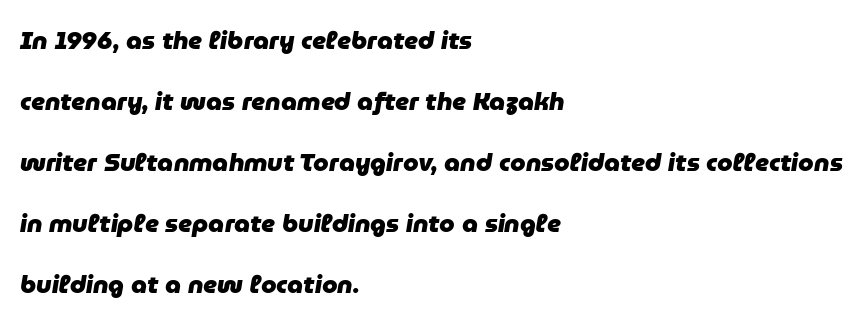
The image shows 25 px bold type, italic (leaning right); set left-aligned, loose line spacing (2.44x), normal letter spacing, not underlined.
